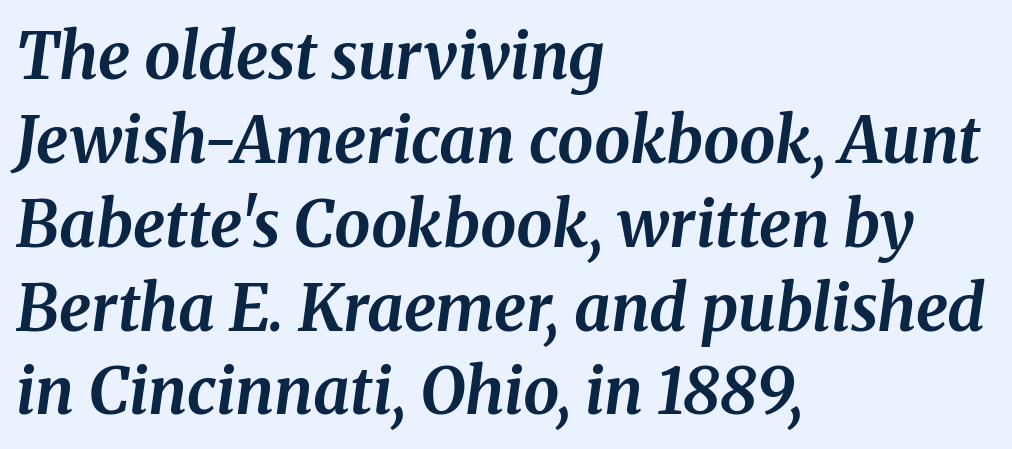
Standard letterfit; no display-style spreading of the glyphs. The characters look thick and weighty, a clear bold. Note the varied advance widths — an 'i' is clearly narrower than an 'm'. Slanted lettering throughout. Normally led — the rows are evenly, conventionally spaced. Which margin do the lines hug? The left one — the right edge is uneven.
